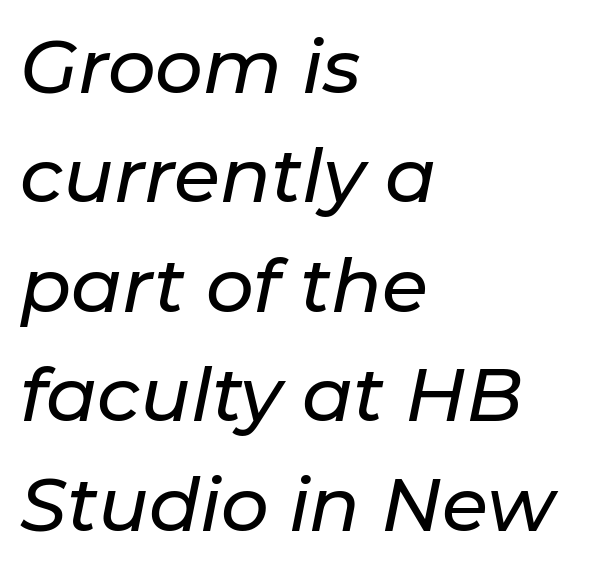
Q: Is the text italic (slanted)? A: Yes, it leans right by about 11 degrees.
Q: Is the text underlined? A: No.
Q: How is the paragraph aligned? A: Left-aligned.
Q: Is the spacing between letters normal or unusually wide? A: Normal.
Q: Is the spacing between lines tight, normal or loose? A: Normal.
Q: Width (condensed, normal, or wide)? A: Normal.
Q: Stroke contrast? A: Low.
Q: x-height? A: Medium.
Q: Monospaced? A: No.
